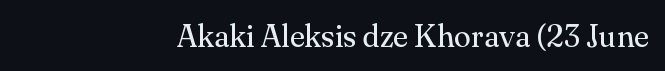
Q: Is the text bold? A: No.
Q: Is the text italic (slanted)? A: No, it is upright.
Q: Is the typeface a serif or a sans-serif typeface? A: Serif.
Q: Is the text underlined? A: No.
Q: How is the paragraph aligned? A: Right-aligned.
Q: Is the spacing between letters normal or unusually wide? A: Normal.
Q: Width (condensed, normal, or wide)? A: Normal.
Q: Stroke contrast? A: Medium.
Q: x-height? A: Small.
Q: Monospaced? A: No.
